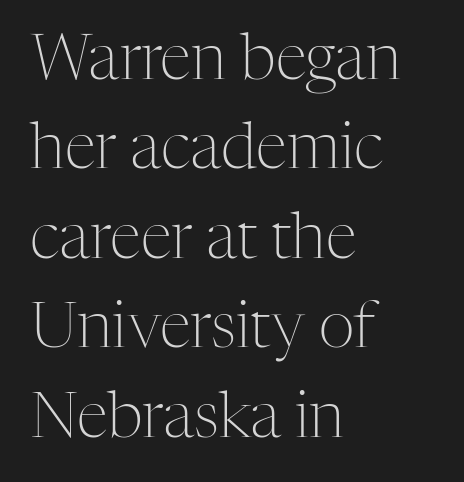
Visually the block forms a straight wall on the left and a jagged coastline on the right. You could not count columns in this text — the font is proportionally spaced. Serif or sans? Serif — the stroke terminals have little feet. The passage shown is not underscored anywhere.
